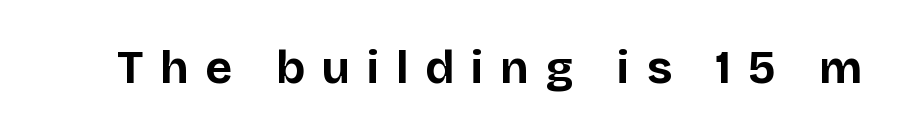
{"serif": "no", "italic": "no", "bold": "yes", "weight": "bold", "width": "normal", "stroke_contrast": "low", "x_height": "large", "monospaced": "no", "underline": "no", "letter_spacing": "wide", "letter_spacing_em": 0.36, "glyph_px": 46}
